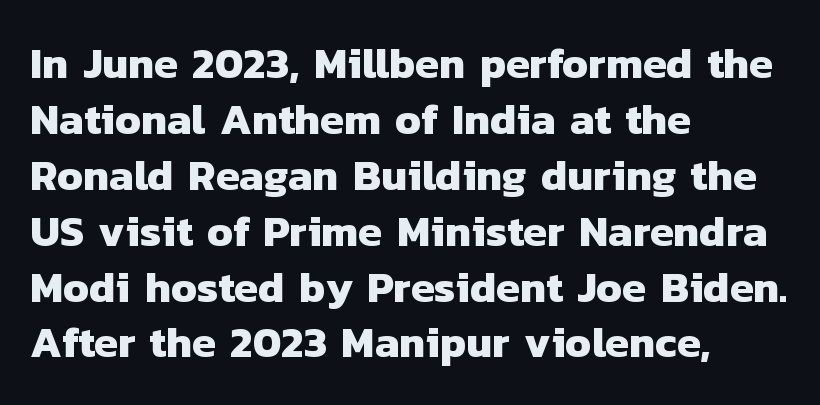
Q: Is the text bold? A: Yes.
Q: Is the typeface a serif or a sans-serif typeface? A: Sans-serif.
Q: Is the text underlined? A: No.
Q: How is the paragraph aligned? A: Left-aligned.
Q: Is the spacing between letters normal or unusually wide? A: Normal.
Q: Is the spacing between lines tight, normal or loose? A: Normal.
Q: Width (condensed, normal, or wide)? A: Normal.
Q: Stroke contrast? A: Low.
Q: x-height? A: Medium.
Q: Monospaced? A: No.
